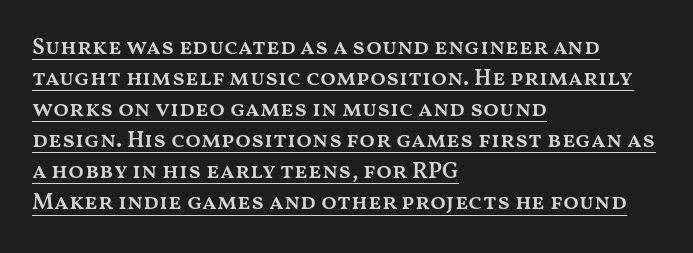
Q: Is the text bold? A: Semi-bold.
Q: Is the text italic (slanted)? A: No, it is upright.
Q: Is the text underlined? A: Yes.
Q: How is the paragraph aligned? A: Left-aligned.
Q: Is the spacing between letters normal or unusually wide? A: Normal.
Q: Is the spacing between lines tight, normal or loose? A: Normal.
